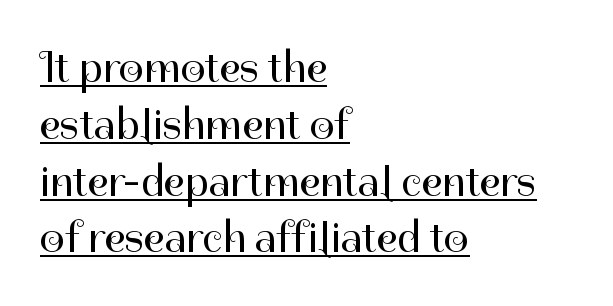
{"serif": "no", "italic": "no", "bold": "no", "weight": "regular", "width": "normal", "stroke_contrast": "high", "x_height": "medium", "monospaced": "no", "underline": "yes", "align": "left", "line_spacing": "normal", "line_spacing_ratio": 1.29, "letter_spacing": "normal", "letter_spacing_em": 0.0, "glyph_px": 44}
